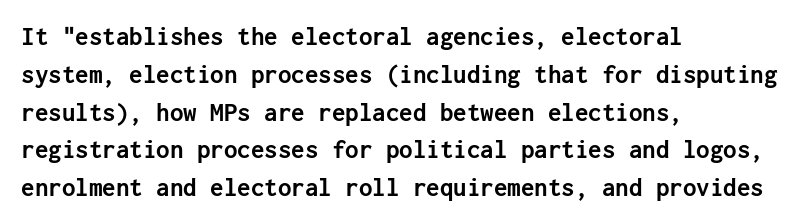
Q: Is the text bold? A: Yes.
Q: Is the text italic (slanted)? A: No, it is upright.
Q: Is the text underlined? A: No.
Q: How is the paragraph aligned? A: Left-aligned.
Q: Is the spacing between letters normal or unusually wide? A: Normal.
Q: Is the spacing between lines tight, normal or loose? A: Normal.
